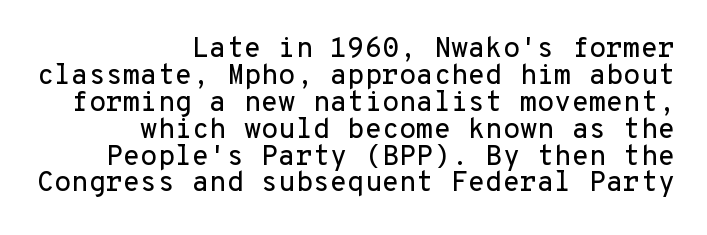
The letters stand upright; this is a roman face. Characters follow at the spacing the type designer built in. The paragraph has a hard right edge and a soft left edge. Note: no serifs on the glyphs.
